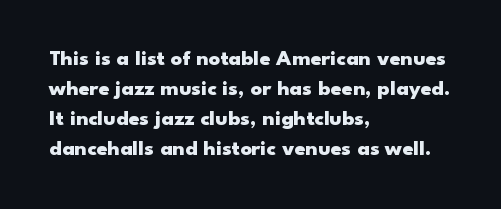
Italic: no, the glyphs are upright roman. Standard letterfit; no display-style spreading of the glyphs. Glance below the letters and you will spot only blank space. Its strokes are broad and dark, the hallmark of bold type.
